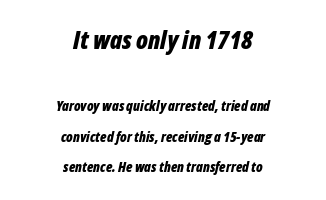
{"italic": "yes", "lean": "right", "slant_degrees": 12, "bold": "yes", "underline": "no", "align": "center", "line_spacing": "loose", "line_spacing_ratio": 2.17, "letter_spacing": "normal", "letter_spacing_em": 0.0, "larger_block": "first", "size_ratio": 1.79, "glyph_px": 25}
